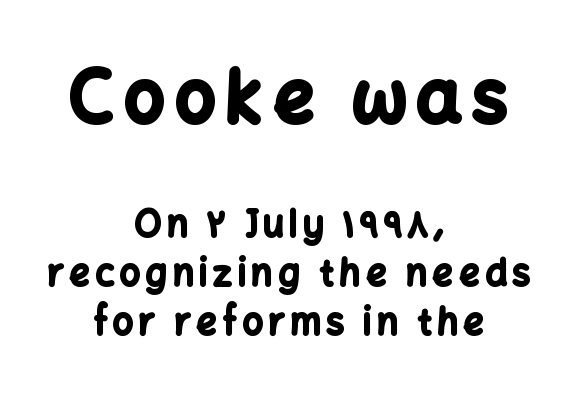
{"serif": "no", "italic": "no", "bold": "yes", "weight": "bold", "width": "normal", "stroke_contrast": "low", "x_height": "medium", "monospaced": "no", "underline": "no", "align": "center", "line_spacing": "normal", "line_spacing_ratio": 1.36, "larger_block": "first", "size_ratio": 1.97, "glyph_px": 71}
